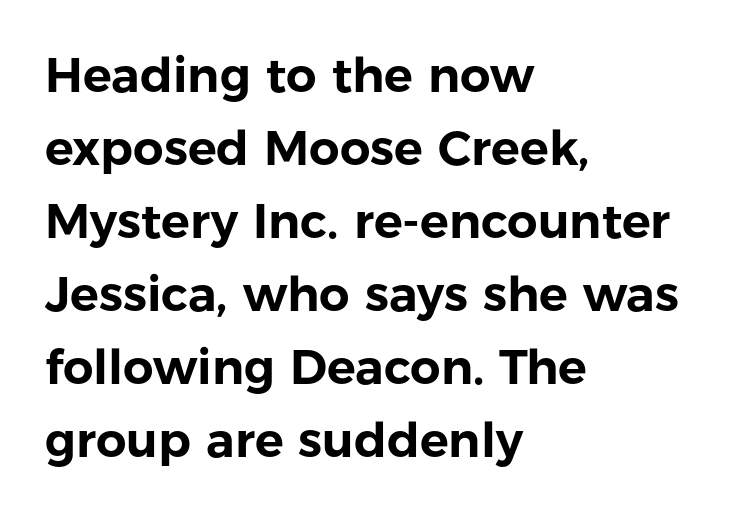
Examine the stroke ends and you'll find no serifs. Descender tails drop into unmarked territory. The letters stand straight up with perfectly vertical stems. Notice how descenders clear the ascenders below comfortably — that's standard leading.
